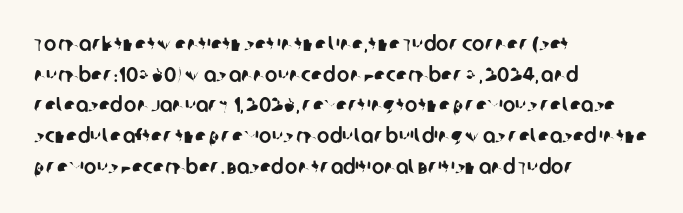
{"underline": "no", "align": "left", "line_spacing": "normal", "line_spacing_ratio": 1.46, "letter_spacing": "normal", "letter_spacing_em": 0.0, "glyph_px": 21}
